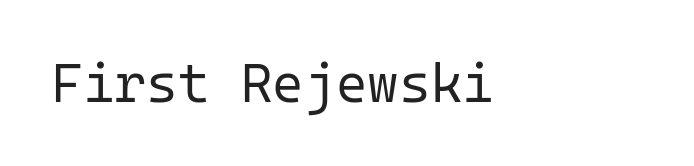
Spacing between characters is what you'd get straight out of the box. Check under the words: just untouched page. These lines were composed using upright roman letters. Unlike a traditional serif, this face leaves its strokes unadorned. Caption: face not bold, strokes unweighted. The face used here is monospaced, like something from a code editor.
